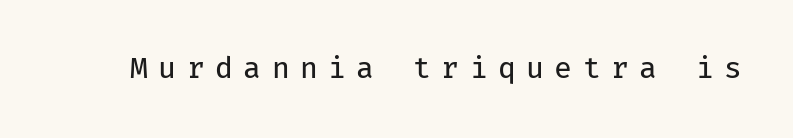
The image shows 29 px regular-weight sans-serif type, upright, monospaced; set unusually wide letter spacing (+0.36 em), not underlined; low stroke contrast and a medium x-height.
